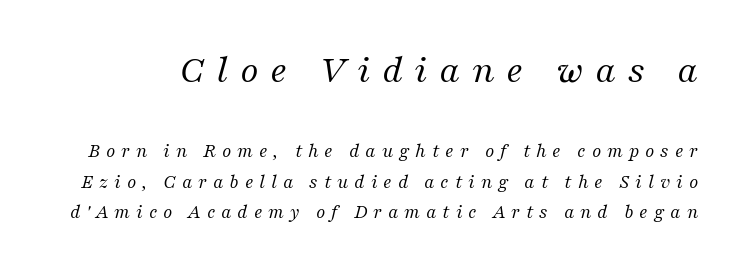
{"serif": "yes", "italic": "yes", "lean": "right", "slant_degrees": 16, "bold": "no", "weight": "regular", "width": "normal", "stroke_contrast": "medium", "x_height": "medium", "monospaced": "no", "underline": "no", "line_spacing": "normal", "line_spacing_ratio": 1.53, "letter_spacing": "wide", "letter_spacing_em": 0.29, "larger_block": "first", "size_ratio": 2.0, "glyph_px": 40}
